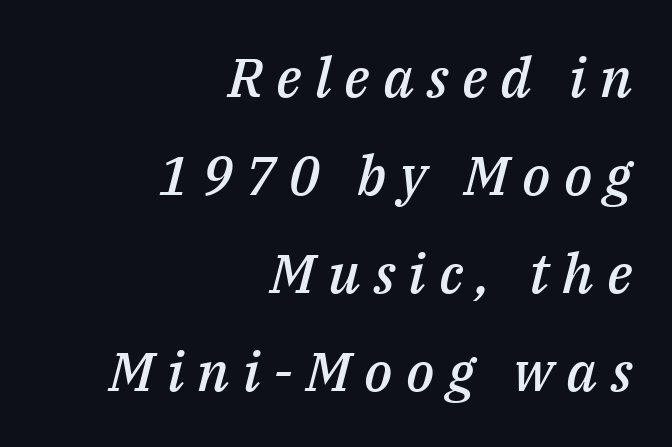
Weight check: semibold — heavier than regular, not quite bold. Note the varied advance widths — an 'i' is clearly narrower than an 'm'. Someone cranked the tracking dial way up on this one. Beneath every word, the page is bare. The paragraph shown leans on its right margin. Designer's note — italics engaged.
